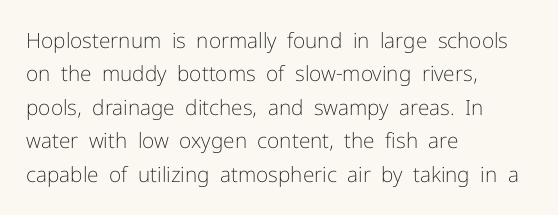
{"italic": "no", "bold": "no", "underline": "no", "align": "left", "line_spacing": "normal", "line_spacing_ratio": 1.59, "letter_spacing": "normal", "letter_spacing_em": 0.0, "glyph_px": 21}
